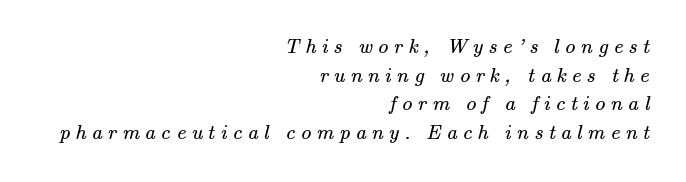
The image shows 21 px text type; set right-aligned, normal line spacing (1.36x), unusually wide letter spacing (+0.26 em), not underlined.
